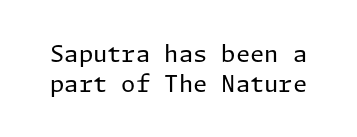
{"italic": "no", "bold": "no", "underline": "no", "line_spacing": "normal", "line_spacing_ratio": 1.29, "letter_spacing": "normal", "letter_spacing_em": 0.0, "glyph_px": 23}
